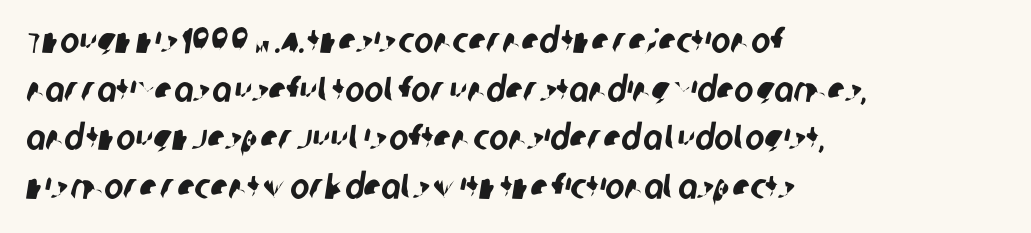
{"serif": "no", "width": "condensed", "stroke_contrast": "low", "x_height": "large", "monospaced": "no", "underline": "no", "align": "left", "line_spacing": "normal", "line_spacing_ratio": 1.35, "letter_spacing": "normal", "letter_spacing_em": 0.0, "glyph_px": 36}
